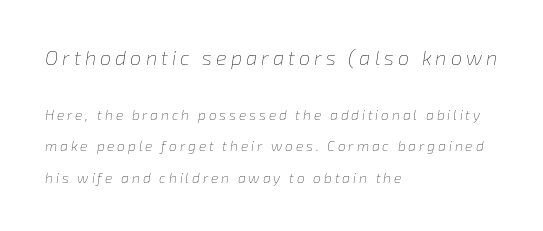
Q: Is the text bold? A: No.
Q: Is the text italic (slanted)? A: Yes, it leans right by about 8 degrees.
Q: Is the text underlined? A: No.
Q: How is the paragraph aligned? A: Left-aligned.
Q: Is the spacing between letters normal or unusually wide? A: Unusually wide.
Q: Is the spacing between lines tight, normal or loose? A: Loose.
Q: Which block of text is set in a larger size, the first (top) or the second (bottom)? A: The first (top) one.
